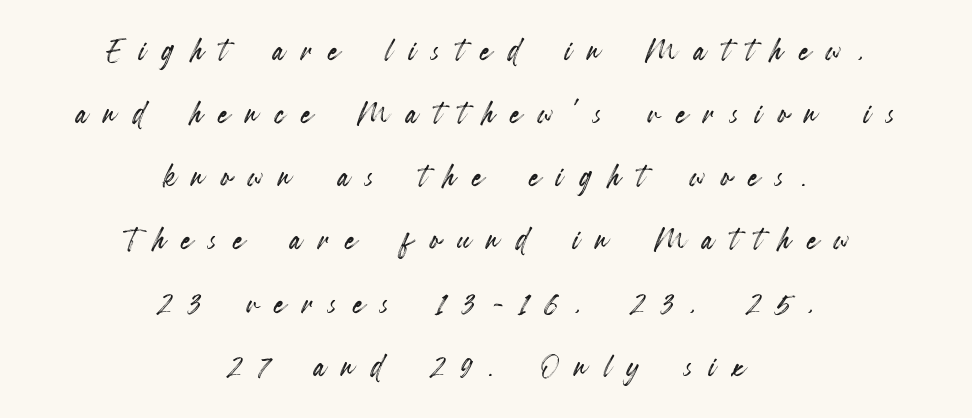
The image shows 41 px condensed type; set centered, normal line spacing (1.54x), unusually wide letter spacing (+0.41 em), not underlined; a small x-height.
